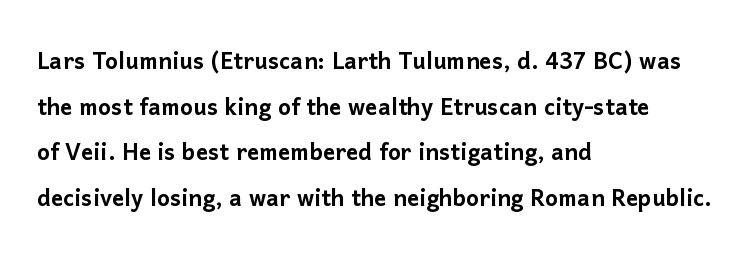
{"serif": "no", "italic": "no", "width": "normal", "stroke_contrast": "low", "x_height": "medium", "monospaced": "no", "underline": "no", "align": "left", "line_spacing": "normal", "line_spacing_ratio": 1.52, "letter_spacing": "normal", "letter_spacing_em": 0.0, "glyph_px": 30}
